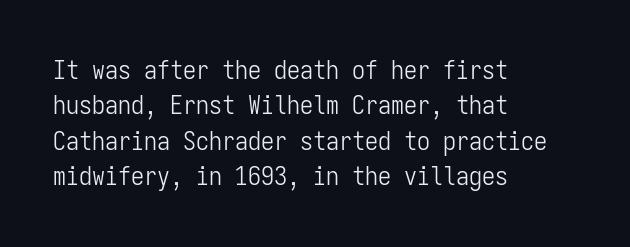
Vertically, the passage feels balanced, rows spaced as you'd expect. No italicization has been applied; the sample stays upright. A bare baseline throughout the passage. Think standard paragraph weight, or any step lighter than that.
